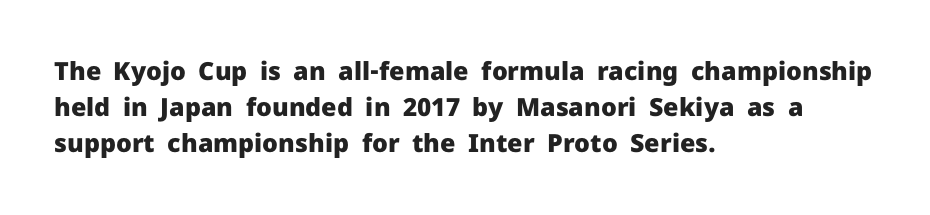
The image shows 25 px bold type, upright; set left-aligned, normal line spacing (1.45x), normal letter spacing, not underlined.
